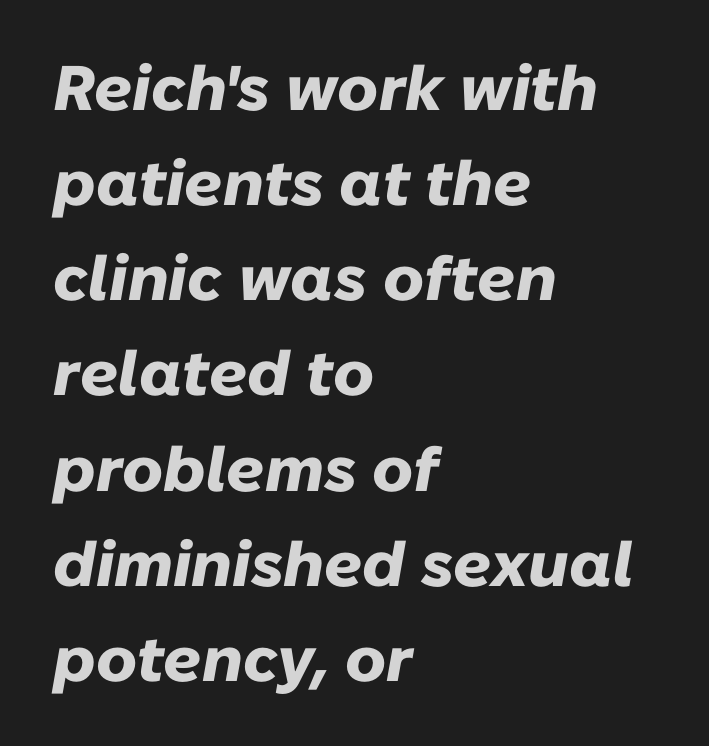
Would a proofreader flag this as italicized? Yes. Reading down the block, your eye returns to a fixed left position each line. Typographic density is high because the face is bold. Evenly set lines give the paragraph a standard silhouette. The passage shown is typed in a proportional face where columns would drift.
